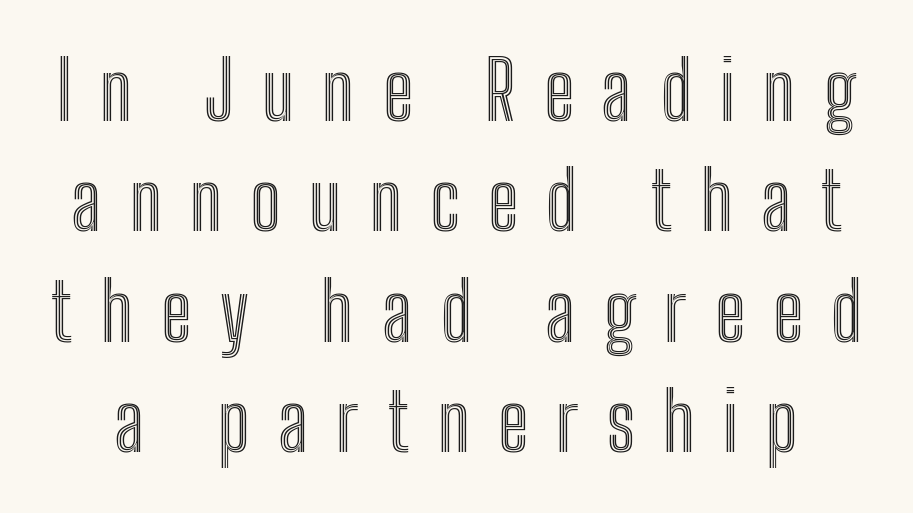
{"italic": "no", "width": "condensed", "x_height": "medium", "monospaced": "no", "underline": "no", "line_spacing": "normal", "line_spacing_ratio": 1.38, "letter_spacing": "wide", "letter_spacing_em": 0.35, "glyph_px": 80}
